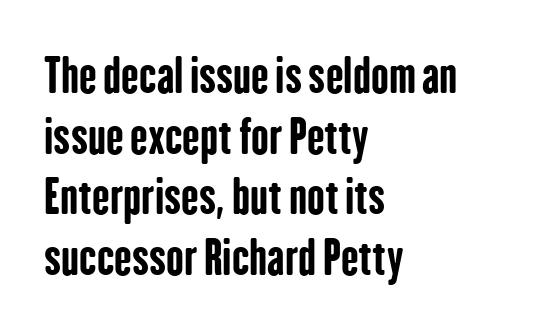
The image shows 47 px bold, condensed sans-serif type, upright; set left-aligned, normal line spacing (1.29x), normal letter spacing, not underlined; low stroke contrast and a medium x-height.
